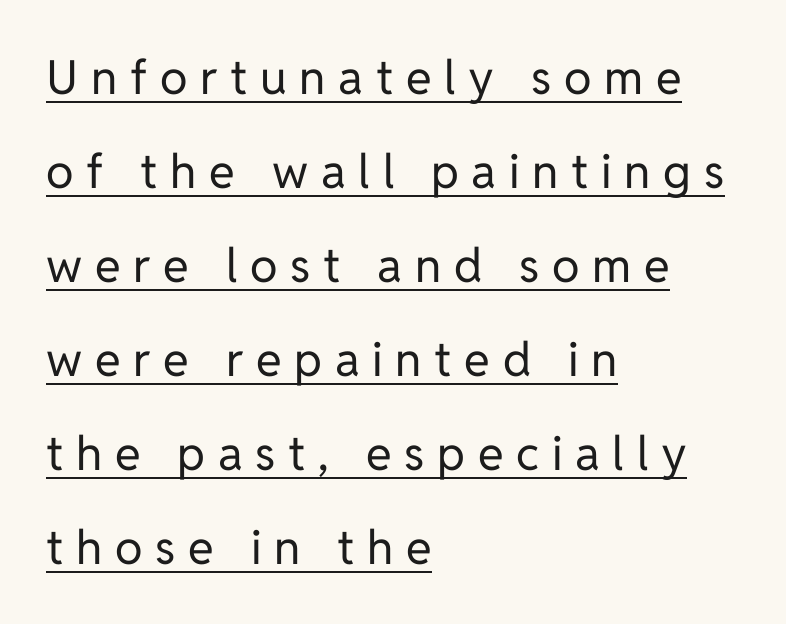
{"serif": "no", "italic": "no", "bold": "no", "weight": "regular", "width": "normal", "stroke_contrast": "low", "x_height": "medium", "monospaced": "no", "underline": "yes", "align": "left", "line_spacing": "loose", "line_spacing_ratio": 2.0, "letter_spacing": "wide", "letter_spacing_em": 0.27, "glyph_px": 47}
